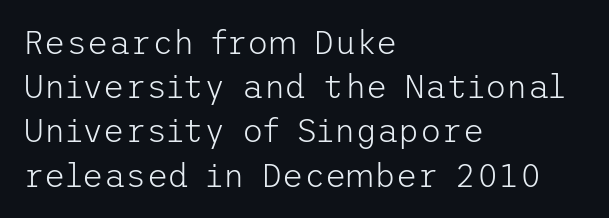
The words here are not underlined. Vertical strokes here are truly vertical. The type family on display is of the sans-serif kind. Does extra space separate the letters? No, they use regular spacing. Visually the block forms a straight wall on the left and a jagged coastline on the right.
